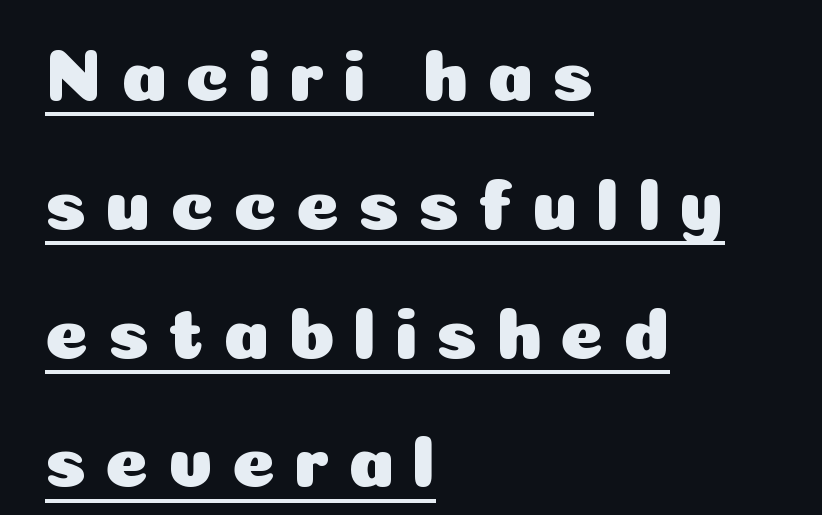
{"serif": "no", "italic": "no", "width": "normal", "stroke_contrast": "low", "x_height": "medium", "monospaced": "no", "underline": "yes", "align": "left", "line_spacing_ratio": 1.74, "letter_spacing": "wide", "letter_spacing_em": 0.25, "glyph_px": 74}
